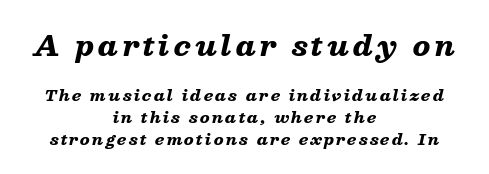
Q: Is the text bold? A: Yes.
Q: Is the text italic (slanted)? A: Yes, it leans right by about 13 degrees.
Q: Is the text underlined? A: No.
Q: How is the paragraph aligned? A: Centered.
Q: Is the spacing between lines tight, normal or loose? A: Normal.
Q: Which block of text is set in a larger size, the first (top) or the second (bottom)? A: The first (top) one.
